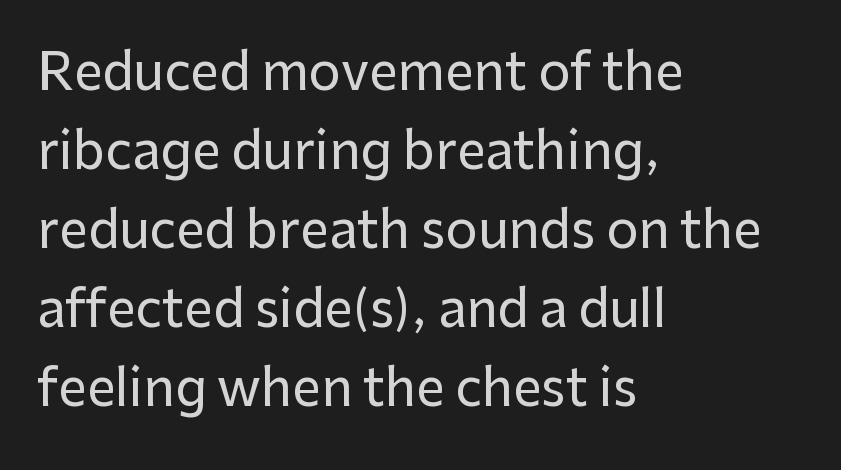
The type is set solid horizontally, with unmodified tracking. Serif or sans? Sans — the stroke terminals are bare. Words float on clear page, feet unadorned. In CSS terms this would be text-align: left. The face used here is proportionally spaced, like ordinary book or web type. Vertical spacing — default.
